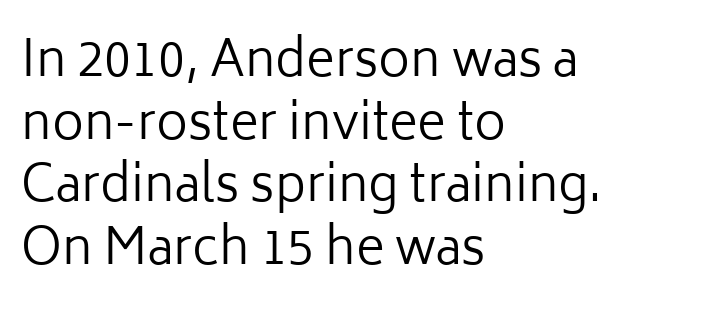
{"serif": "no", "italic": "no", "bold": "no", "weight": "regular", "width": "normal", "stroke_contrast": "low", "x_height": "medium", "monospaced": "no", "underline": "no", "align": "left", "line_spacing": "normal", "line_spacing_ratio": 1.28, "letter_spacing": "normal", "letter_spacing_em": 0.0, "glyph_px": 49}
